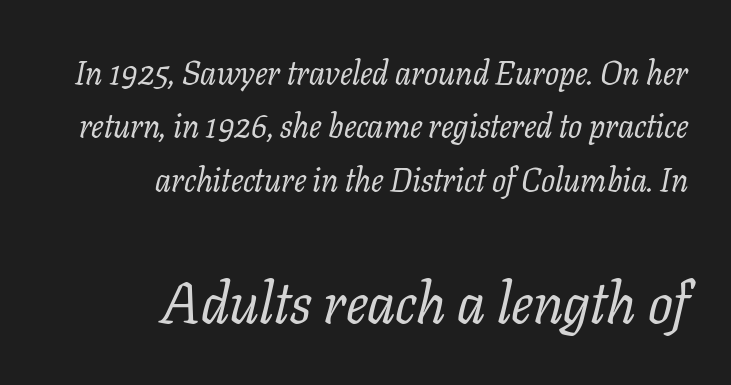
Q: Is the text bold? A: No.
Q: Is the text italic (slanted)? A: Yes, it leans right by about 11 degrees.
Q: Is the typeface a serif or a sans-serif typeface? A: Serif.
Q: Is the text underlined? A: No.
Q: How is the paragraph aligned? A: Right-aligned.
Q: Is the spacing between letters normal or unusually wide? A: Normal.
Q: Is the spacing between lines tight, normal or loose? A: Normal.
Q: Which block of text is set in a larger size, the first (top) or the second (bottom)? A: The second (bottom) one.
Q: Width (condensed, normal, or wide)? A: Normal.
Q: Stroke contrast? A: Low.
Q: x-height? A: Medium.
Q: Monospaced? A: No.
